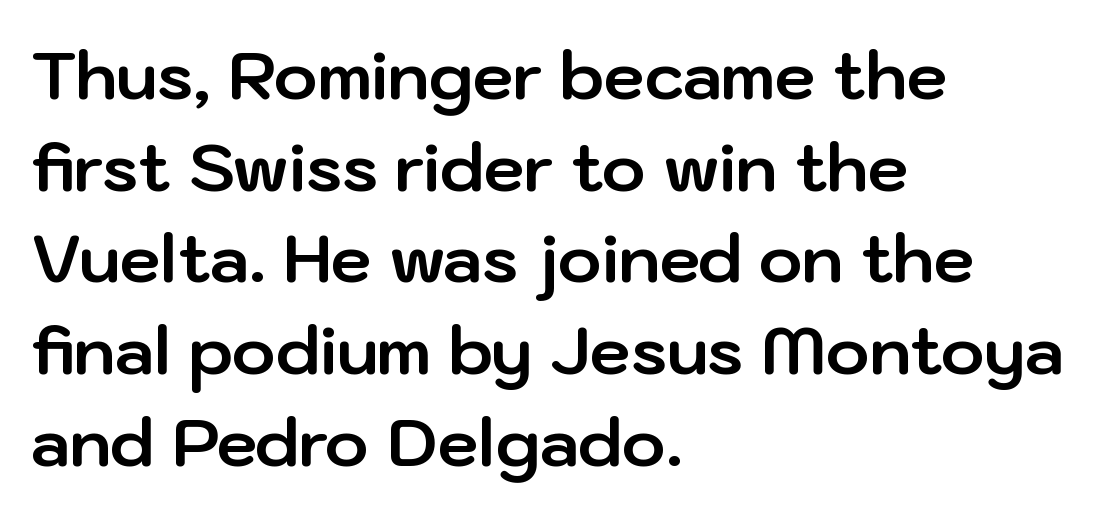
The image shows 66 px bold sans-serif type, upright; set left-aligned, normal line spacing (1.39x), normal letter spacing, not underlined; low stroke contrast and a medium x-height.
